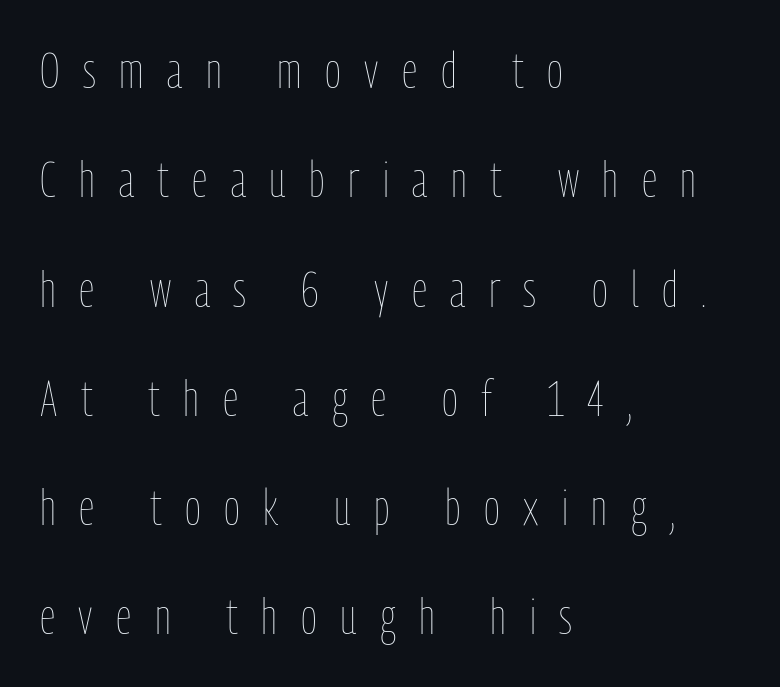
Q: Is the text bold? A: No.
Q: Is the text italic (slanted)? A: No, it is upright.
Q: Is the text underlined? A: No.
Q: How is the paragraph aligned? A: Left-aligned.
Q: Is the spacing between letters normal or unusually wide? A: Unusually wide.
Q: Is the spacing between lines tight, normal or loose? A: Loose.
Q: Width (condensed, normal, or wide)? A: Condensed.
Q: Stroke contrast? A: Low.
Q: x-height? A: Medium.
Q: Monospaced? A: No.
